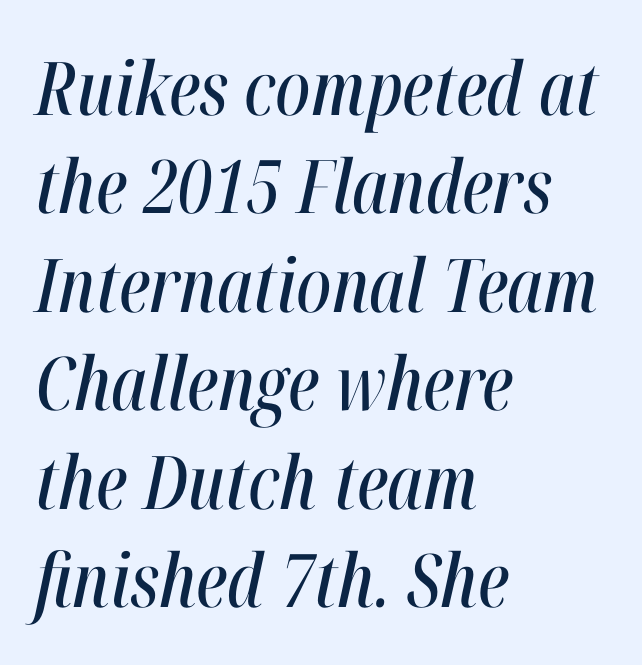
Q: Is the text italic (slanted)? A: Yes, it leans right by about 12 degrees.
Q: Is the text underlined? A: No.
Q: How is the paragraph aligned? A: Left-aligned.
Q: Is the spacing between letters normal or unusually wide? A: Normal.
Q: Is the spacing between lines tight, normal or loose? A: Normal.
Q: Width (condensed, normal, or wide)? A: Condensed.
Q: Stroke contrast? A: High.
Q: x-height? A: Medium.
Q: Monospaced? A: No.
